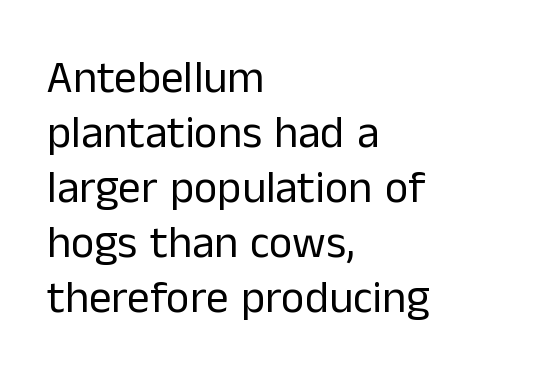
Q: Is the text bold? A: No.
Q: Is the text italic (slanted)? A: No, it is upright.
Q: Is the typeface a serif or a sans-serif typeface? A: Sans-serif.
Q: Is the text underlined? A: No.
Q: How is the paragraph aligned? A: Left-aligned.
Q: Is the spacing between letters normal or unusually wide? A: Normal.
Q: Width (condensed, normal, or wide)? A: Normal.
Q: Stroke contrast? A: Low.
Q: x-height? A: Medium.
Q: Monospaced? A: No.
